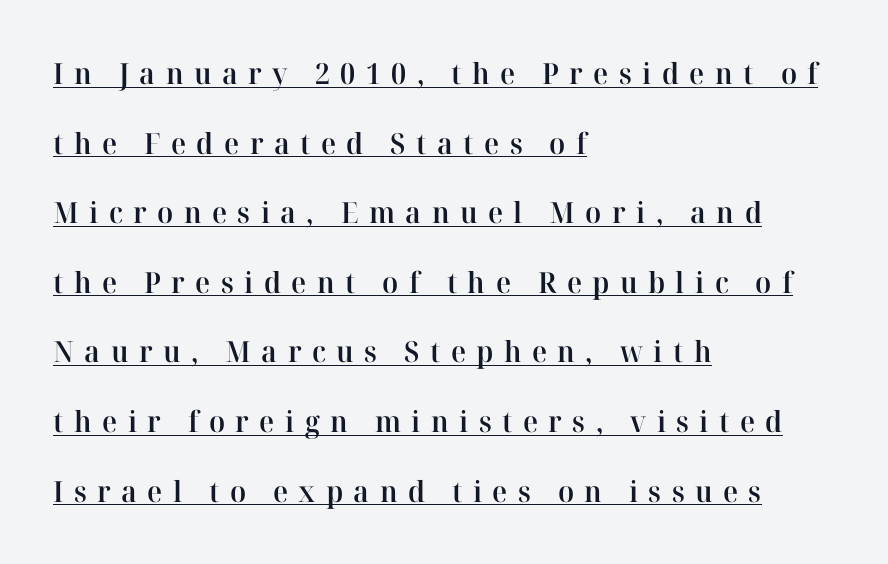
The image shows 29 px semibold serif type, upright; set left-aligned, loose line spacing (2.4x), unusually wide letter spacing (+0.36 em), underlined; high stroke contrast and a medium x-height.
